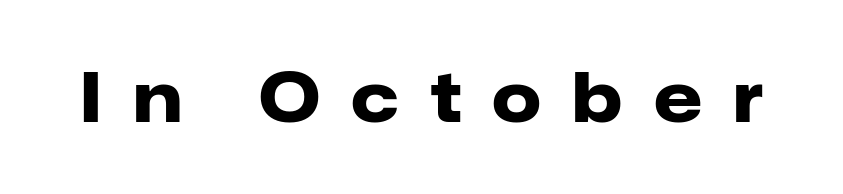
Each word looks stretched out because of the extra space between its letters. These lines are composed in type without serifs. Just letters on the line, the space beneath them empty. The font is running at its bold setting. Varying glyph widths throughout — classic text-font behaviour.
